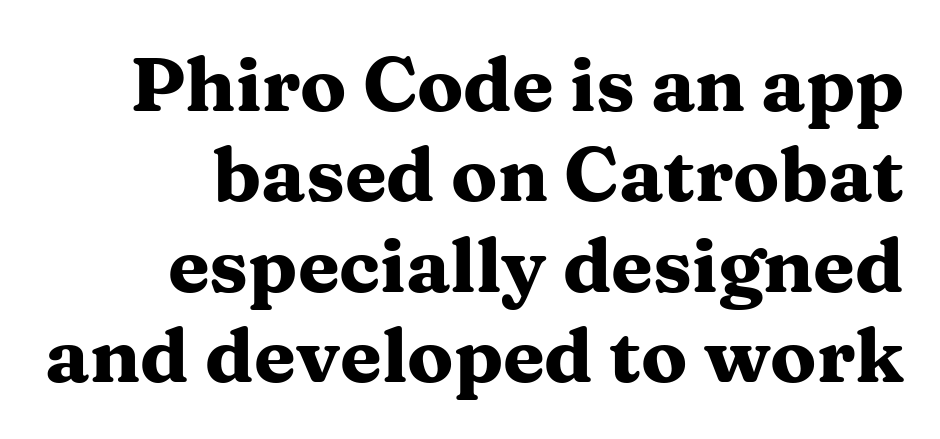
{"serif": "yes", "italic": "no", "bold": "yes", "weight": "heavy", "width": "wide", "stroke_contrast": "medium", "x_height": "medium", "monospaced": "no", "underline": "no", "align": "right", "line_spacing_ratio": 1.19, "letter_spacing": "normal", "letter_spacing_em": 0.0, "glyph_px": 76}
